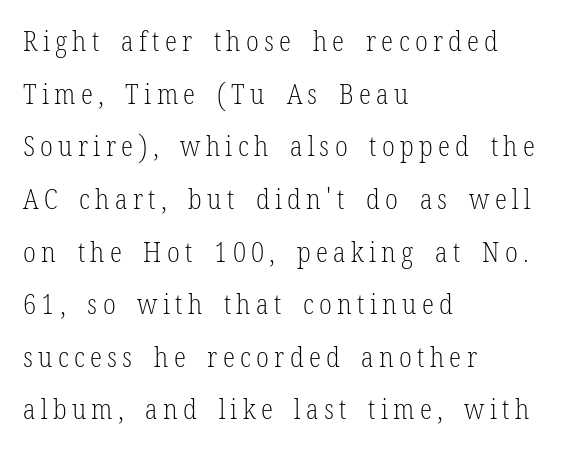
Q: Is the text bold? A: No.
Q: Is the text italic (slanted)? A: No, it is upright.
Q: Is the typeface a serif or a sans-serif typeface? A: Serif.
Q: Is the text underlined? A: No.
Q: How is the paragraph aligned? A: Left-aligned.
Q: Width (condensed, normal, or wide)? A: Condensed.
Q: Stroke contrast? A: Low.
Q: x-height? A: Medium.
Q: Monospaced? A: No.
